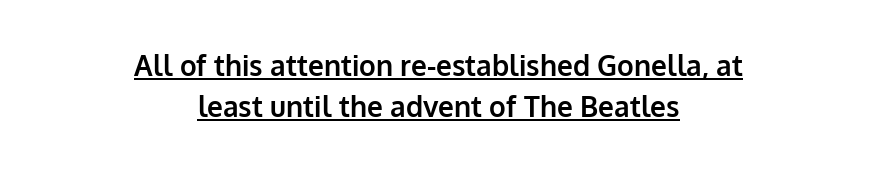
Visually the block forms a symmetrical silhouette, jagged on both flanks. Spacing between characters is what you'd get straight out of the box. How would I describe the line gaps? Plain and ordinary. No feet cap the strokes, marking this as sans-serif type. You can tell it's not italic because the verticals are truly vertical.
